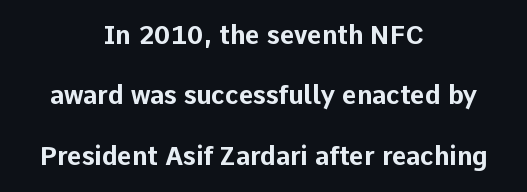
The image shows 25 px bold type, upright; set centered, loose line spacing (2.42x), normal letter spacing, not underlined.
